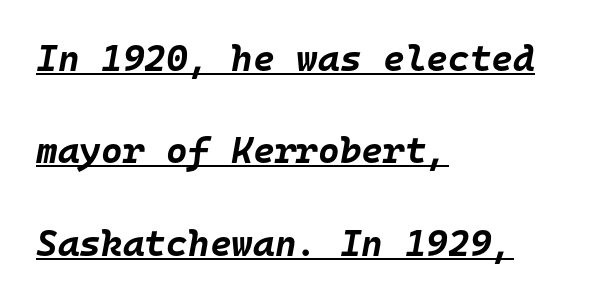
Q: Is the text bold? A: Yes.
Q: Is the text italic (slanted)? A: Yes, it leans right by about 10 degrees.
Q: Is the text underlined? A: Yes.
Q: How is the paragraph aligned? A: Left-aligned.
Q: Is the spacing between letters normal or unusually wide? A: Normal.
Q: Is the spacing between lines tight, normal or loose? A: Loose.
Q: Width (condensed, normal, or wide)? A: Normal.
Q: Stroke contrast? A: Low.
Q: x-height? A: Large.
Q: Monospaced? A: Yes.
